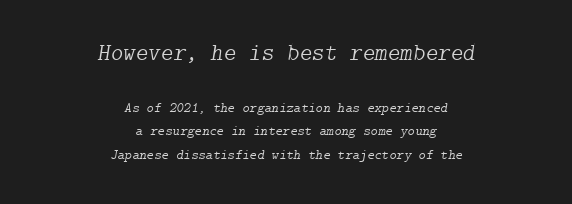
The image shows 24 px text type, italic (leaning right); set centered, normal line spacing (1.69x), normal letter spacing, not underlined; the first (top) block is 1.71x larger.
